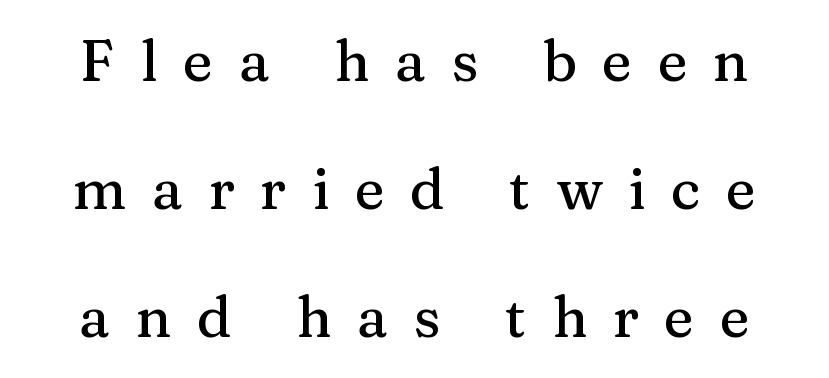
{"serif": "yes", "italic": "no", "width": "normal", "stroke_contrast": "medium", "x_height": "medium", "monospaced": "no", "underline": "no", "line_spacing": "loose", "line_spacing_ratio": 2.25, "letter_spacing": "wide", "letter_spacing_em": 0.45, "glyph_px": 57}
